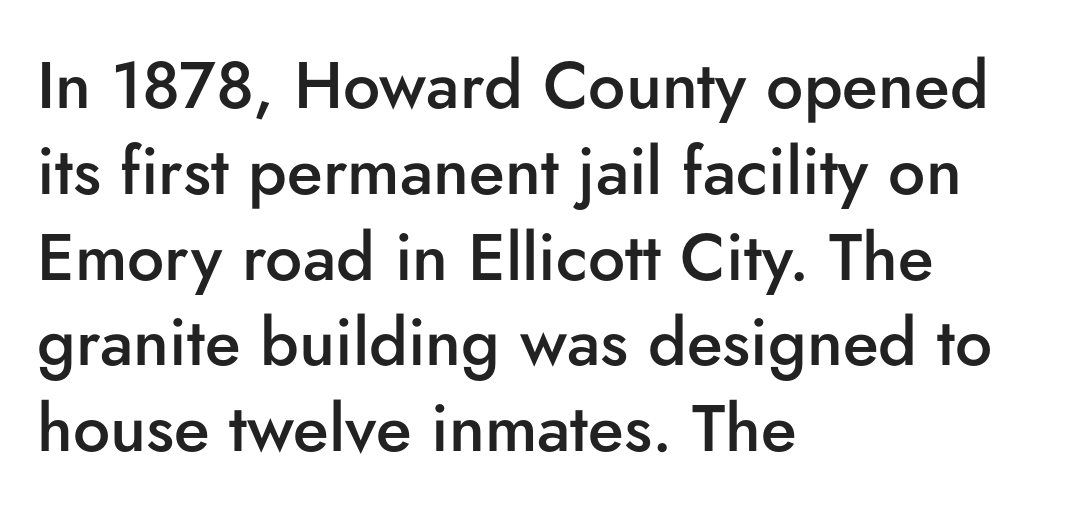
The image shows 66 px semibold sans-serif type, upright; set left-aligned, normal line spacing (1.3x), normal letter spacing, not underlined; low stroke contrast and a small x-height.
